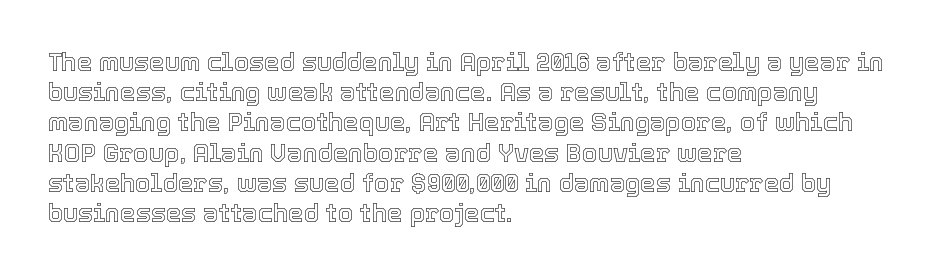
{"italic": "no", "underline": "no", "align": "left", "line_spacing_ratio": 1.21, "letter_spacing": "normal", "letter_spacing_em": 0.0, "glyph_px": 25}
